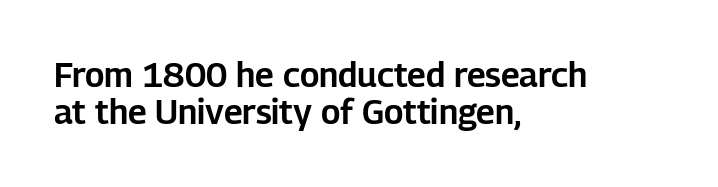
These lines stack with their left ends in a neat column. The face used here is rendered with its standard letterfit. Does the leading feel generous? Not at all — it's pinched. The letters advance in unequal steps, a hallmark of proportional type. Any mark beneath the type? The region is blank.
